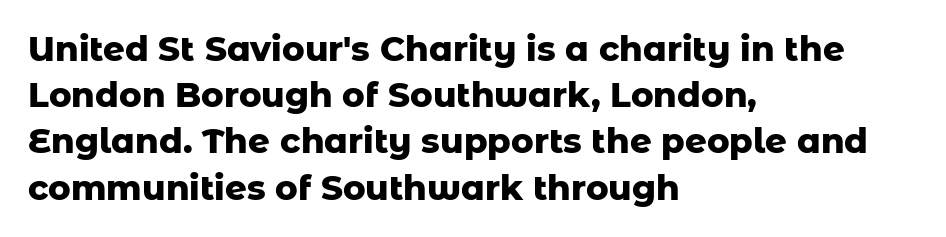
{"serif": "no", "italic": "no", "bold": "yes", "weight": "heavy", "width": "normal", "stroke_contrast": "low", "x_height": "medium", "monospaced": "no", "underline": "no", "align": "left", "line_spacing": "normal", "line_spacing_ratio": 1.36, "letter_spacing": "normal", "letter_spacing_em": 0.0, "glyph_px": 34}
